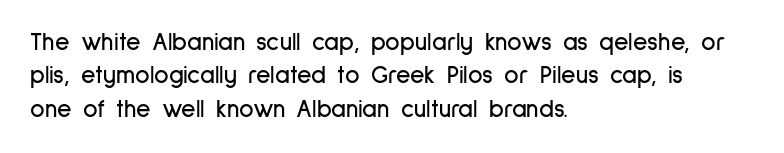
Students, observe: this is what conventionally led text looks like. Observe the ordinary spacing: letters are neighbours, not strangers. Designer's note — italics off, roman on. The specimen omits any rule beneath the text block's lines.
